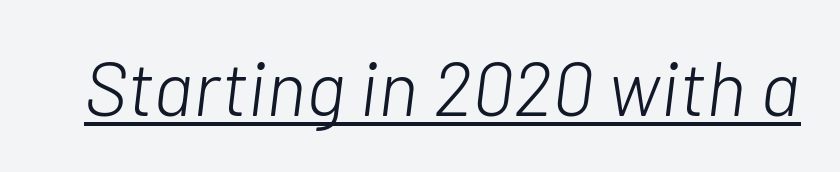
{"italic": "yes", "lean": "right", "slant_degrees": 7, "bold": "no", "weight": "light", "width": "normal", "stroke_contrast": "low", "x_height": "medium", "monospaced": "no", "underline": "yes", "letter_spacing": "normal", "letter_spacing_em": 0.0, "glyph_px": 76}
